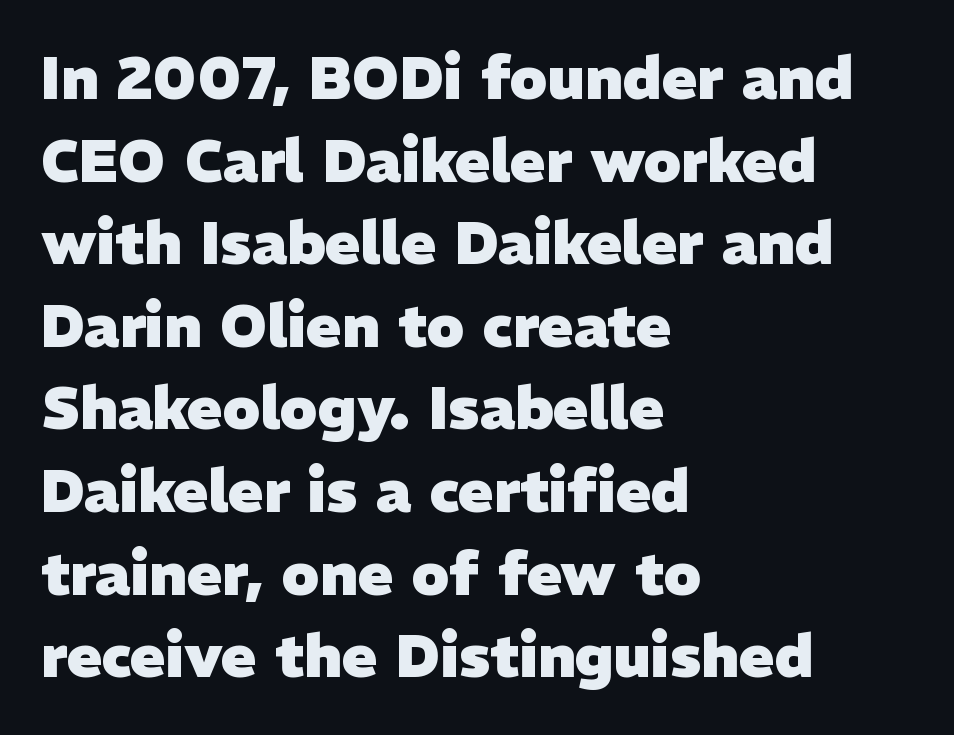
The image shows 59 px heavy sans-serif type; set left-aligned, normal line spacing (1.4x), normal letter spacing, not underlined; low stroke contrast and a medium x-height.
